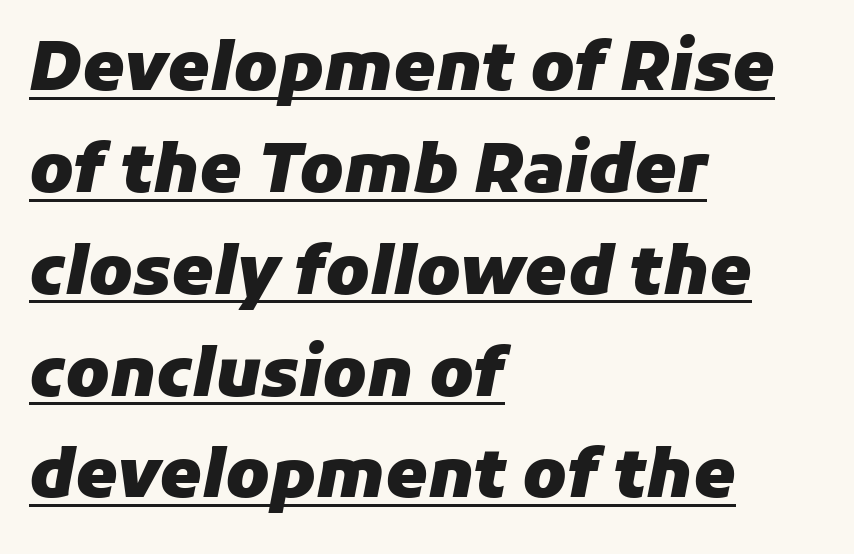
{"italic": "yes", "lean": "right", "slant_degrees": 11, "bold": "yes", "weight": "heavy", "width": "normal", "stroke_contrast": "low", "x_height": "medium", "monospaced": "no", "underline": "yes", "align": "left", "line_spacing": "normal", "line_spacing_ratio": 1.52, "letter_spacing": "normal", "letter_spacing_em": 0.0, "glyph_px": 67}
